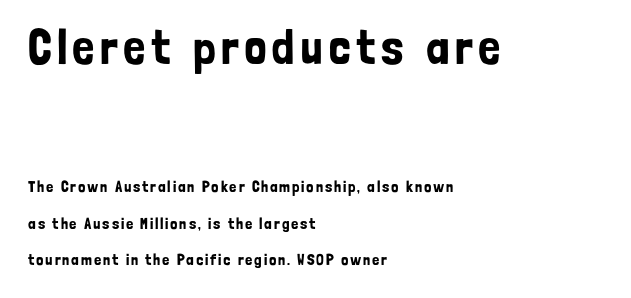
Q: Is the text italic (slanted)? A: No, it is upright.
Q: Is the typeface a serif or a sans-serif typeface? A: Sans-serif.
Q: Is the text underlined? A: No.
Q: How is the paragraph aligned? A: Left-aligned.
Q: Is the spacing between lines tight, normal or loose? A: Loose.
Q: Which block of text is set in a larger size, the first (top) or the second (bottom)? A: The first (top) one.
Q: Width (condensed, normal, or wide)? A: Condensed.
Q: Stroke contrast? A: Low.
Q: x-height? A: Medium.
Q: Monospaced? A: No.
